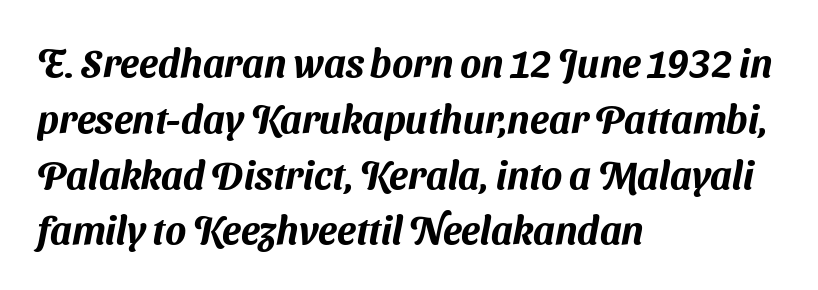
The image shows 39 px sans-serif type; set left-aligned, normal line spacing (1.43x), normal letter spacing, not underlined; medium stroke contrast and a medium x-height.
